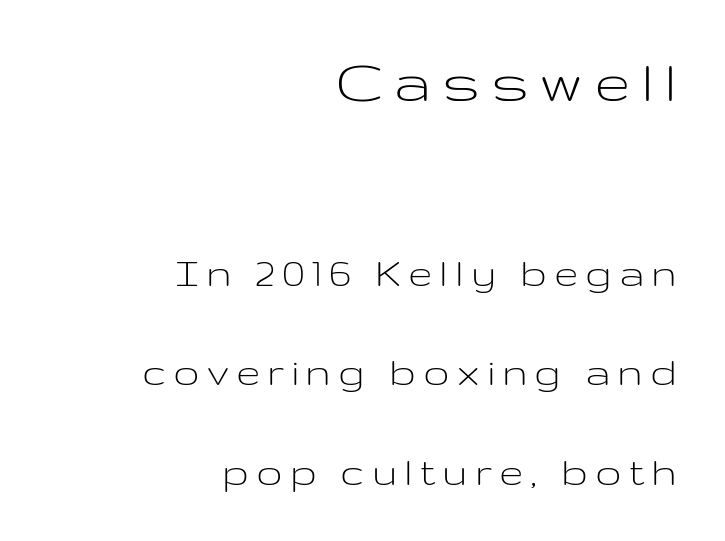
The image shows 66 px light, wide sans-serif type, upright; set right-aligned, loose line spacing (2.26x), not underlined; the first (top) block is 1.5x larger; low stroke contrast and a medium x-height.
